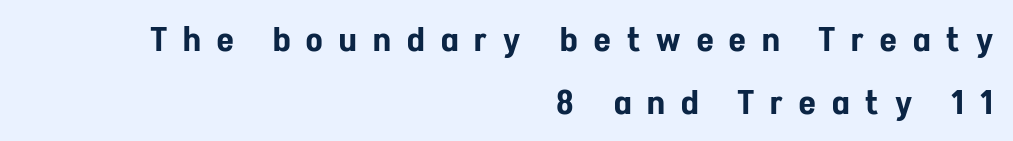
{"serif": "no", "italic": "no", "width": "condensed", "stroke_contrast": "low", "x_height": "medium", "monospaced": "no", "underline": "no", "align": "right", "line_spacing_ratio": 1.85, "letter_spacing": "wide", "letter_spacing_em": 0.48, "glyph_px": 34}
